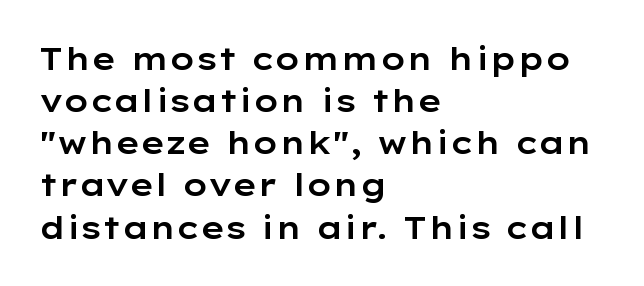
Q: Is the text italic (slanted)? A: No, it is upright.
Q: Is the typeface a serif or a sans-serif typeface? A: Sans-serif.
Q: Is the text underlined? A: No.
Q: How is the paragraph aligned? A: Left-aligned.
Q: Is the spacing between letters normal or unusually wide? A: Normal.
Q: Is the spacing between lines tight, normal or loose? A: Normal.
Q: Width (condensed, normal, or wide)? A: Wide.
Q: Stroke contrast? A: Low.
Q: x-height? A: Medium.
Q: Monospaced? A: No.
